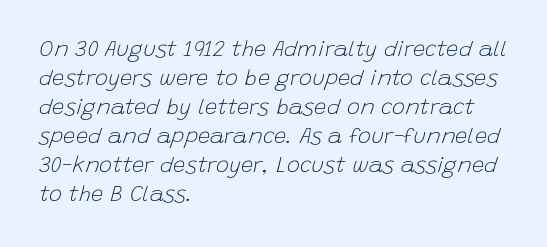
{"italic": "yes", "lean": "right", "slant_degrees": 15, "bold": "no", "underline": "no", "align": "left", "line_spacing": "normal", "line_spacing_ratio": 1.32, "letter_spacing": "normal", "letter_spacing_em": 0.0, "glyph_px": 22}
